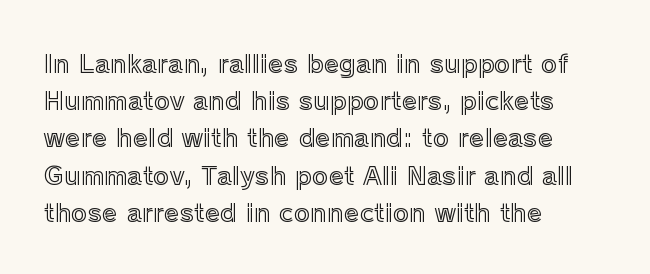
Designer's note — italics off, roman on. Compared with typical paragraphs, the rows here are spaced about the same. No word sits above an underline. Left-aligned paragraph, ragged on the right. This sample uses plain, unmodified letter spacing.
